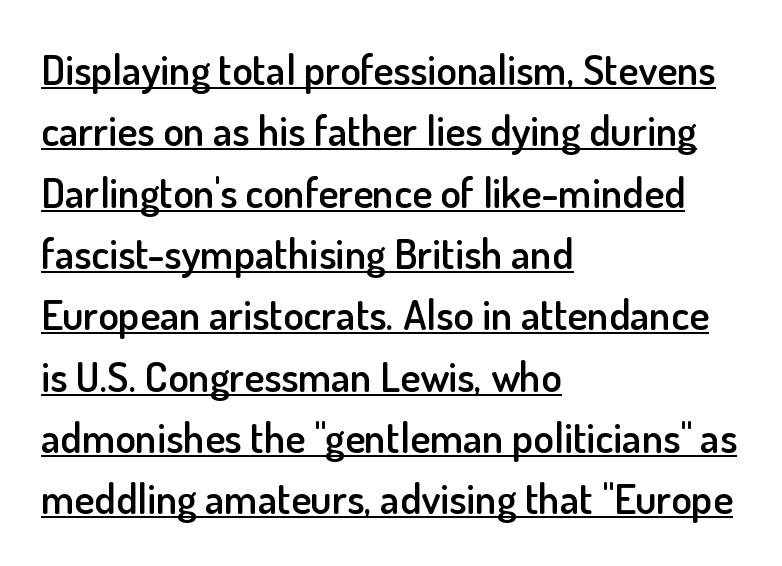
The image shows 42 px semibold sans-serif type, upright; set left-aligned, normal line spacing (1.46x), normal letter spacing, underlined; low stroke contrast and a small x-height.
